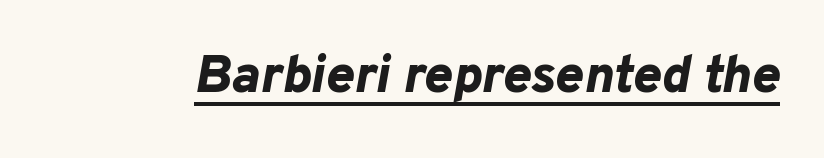
Words appear dense and cohesive because spacing is normal. The typesetting leans heavy: a genuine bold. The font's italic variant was chosen for this text. Note the varied advance widths — an 'i' is clearly narrower than an 'm'.
